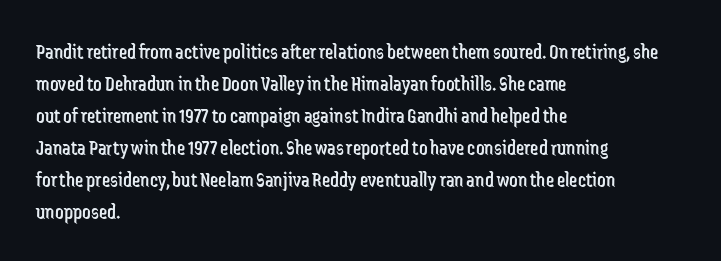
Vertical strokes here are truly vertical. The paragraph has a hard left edge and a soft right edge. The rendering uses a moderate line-height, typical for paragraphs. The cut favours lightness, reaching ordinary text weight at its darkest.
